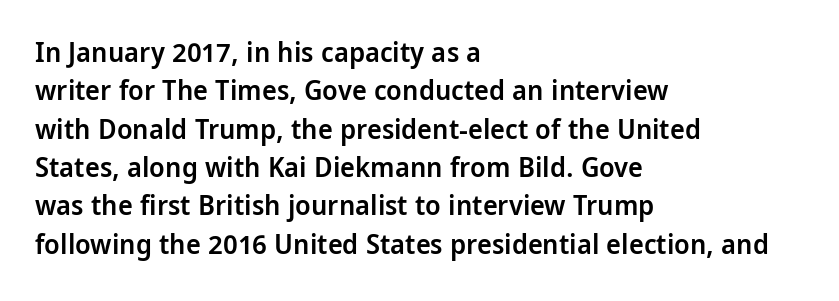
Leading matches the norm, producing a regular column. Character widths vary here, with narrow letters taking less room than wide ones. Check where the strokes stop: nothing finishes them off — pure sans. In terms of posture, this sample is upright. Strokes here are thickened, but only to semibold level.
